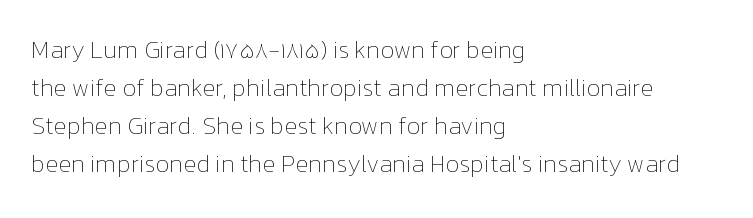
{"italic": "no", "bold": "no", "underline": "no", "align": "left", "line_spacing": "normal", "line_spacing_ratio": 1.59, "letter_spacing": "normal", "letter_spacing_em": 0.0, "glyph_px": 24}
